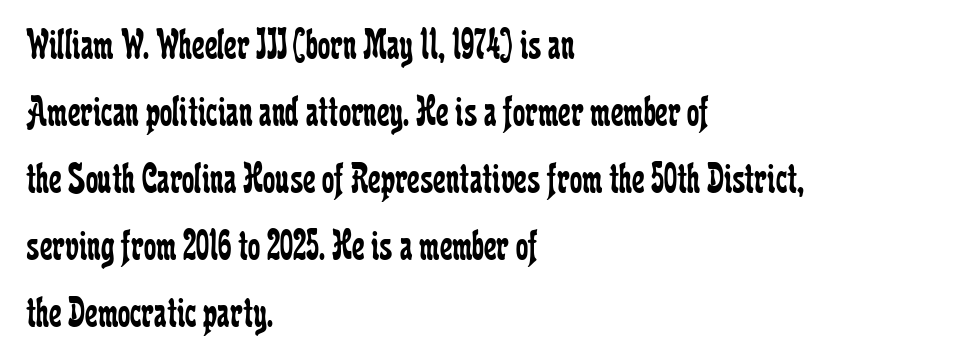
{"serif": "yes", "italic": "no", "bold": "no", "weight": "regular", "width": "condensed", "stroke_contrast": "low", "x_height": "medium", "monospaced": "no", "underline": "no", "align": "left", "line_spacing": "normal", "line_spacing_ratio": 1.52, "letter_spacing": "normal", "letter_spacing_em": 0.0, "glyph_px": 44}
